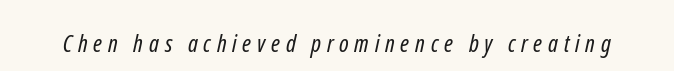
Q: Is the text bold? A: No.
Q: Is the text underlined? A: No.
Q: Is the spacing between letters normal or unusually wide? A: Unusually wide.
